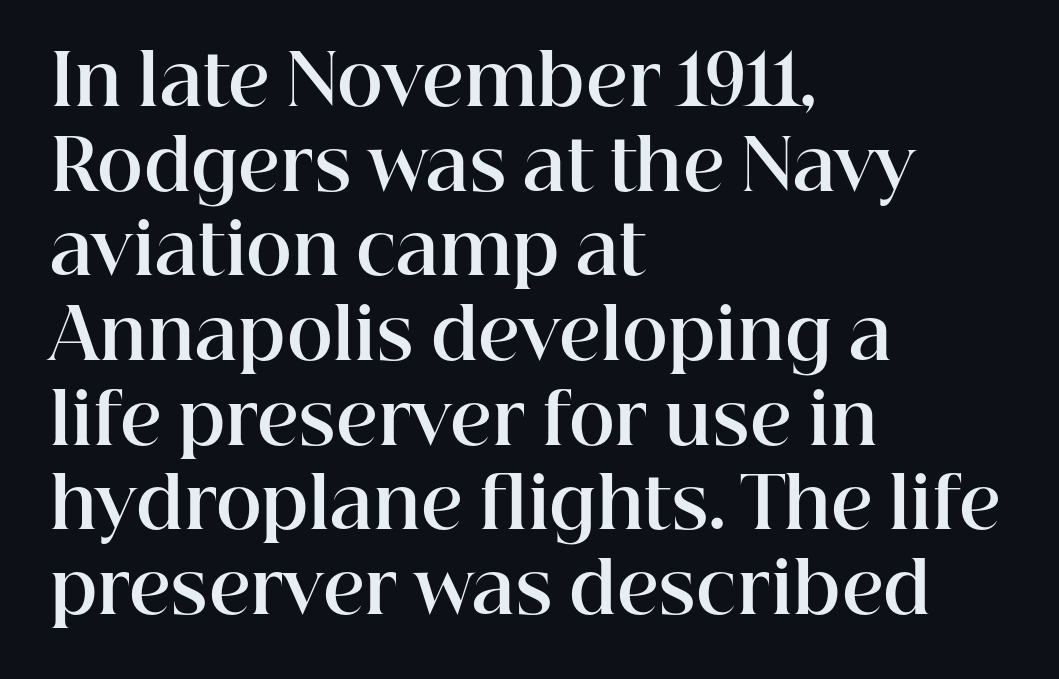
The image shows 70 px bold serif type, upright; set left-aligned, line spacing 1.21x, normal letter spacing, not underlined; high stroke contrast and a medium x-height.
